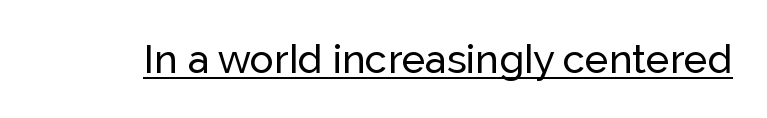
{"serif": "no", "italic": "no", "width": "normal", "stroke_contrast": "low", "x_height": "medium", "monospaced": "no", "underline": "yes", "letter_spacing": "normal", "letter_spacing_em": 0.0, "glyph_px": 40}
